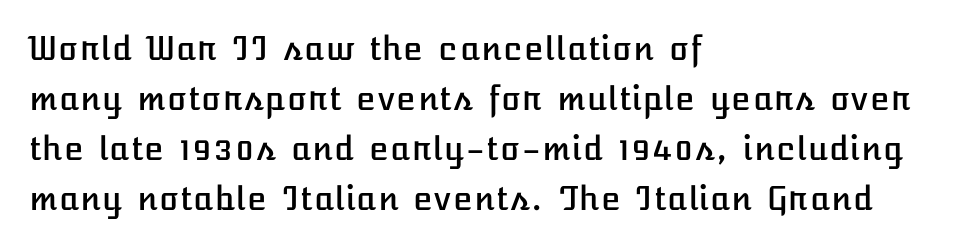
{"italic": "no", "width": "normal", "stroke_contrast": "low", "x_height": "medium", "underline": "no", "align": "left", "line_spacing": "normal", "line_spacing_ratio": 1.56, "letter_spacing": "normal", "letter_spacing_em": 0.0, "glyph_px": 32}
